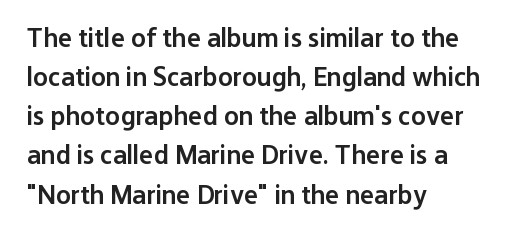
{"italic": "no", "bold": "semi", "underline": "no", "align": "left", "line_spacing": "normal", "line_spacing_ratio": 1.45, "letter_spacing": "normal", "letter_spacing_em": 0.0, "glyph_px": 27}
